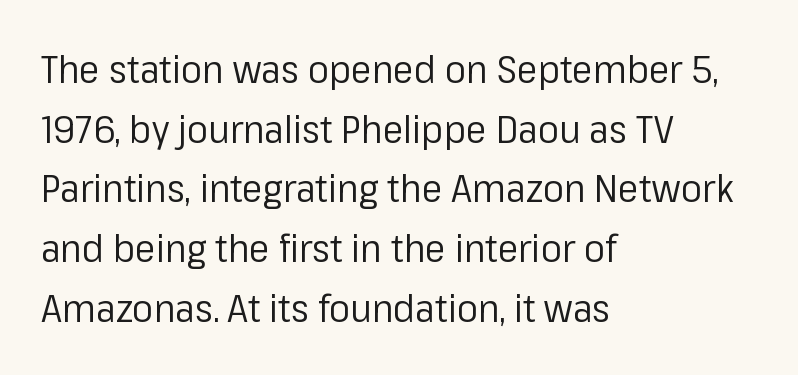
Q: Is the text bold? A: No.
Q: Is the text italic (slanted)? A: No, it is upright.
Q: Is the typeface a serif or a sans-serif typeface? A: Sans-serif.
Q: Is the text underlined? A: No.
Q: How is the paragraph aligned? A: Left-aligned.
Q: Is the spacing between letters normal or unusually wide? A: Normal.
Q: Is the spacing between lines tight, normal or loose? A: Normal.
Q: Width (condensed, normal, or wide)? A: Normal.
Q: Stroke contrast? A: Low.
Q: x-height? A: Medium.
Q: Monospaced? A: No.
